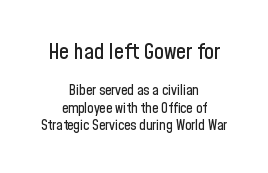
The image shows 22 px text type, upright; set centered, line spacing 1.22x, normal letter spacing, not underlined; the first (top) block is 1.57x larger.
